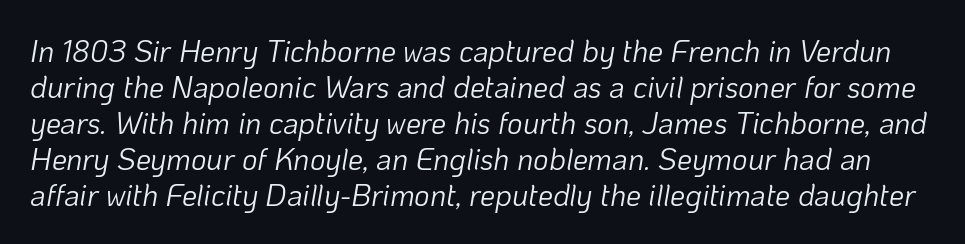
The image shows 30 px light type, italic (leaning right); set line spacing 1.2x, normal letter spacing, not underlined; low stroke contrast and a medium x-height.
